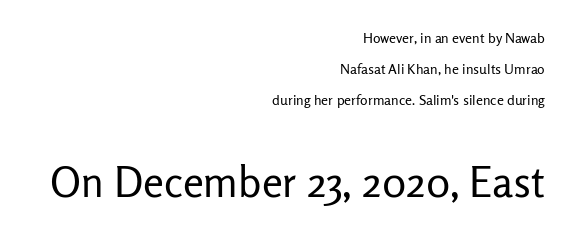
The image shows 42 px regular-weight sans-serif type, upright; set right-aligned, loose line spacing (2.2x), normal letter spacing, not underlined; the second (bottom) block is 3.0x larger; low stroke contrast and a medium x-height.
